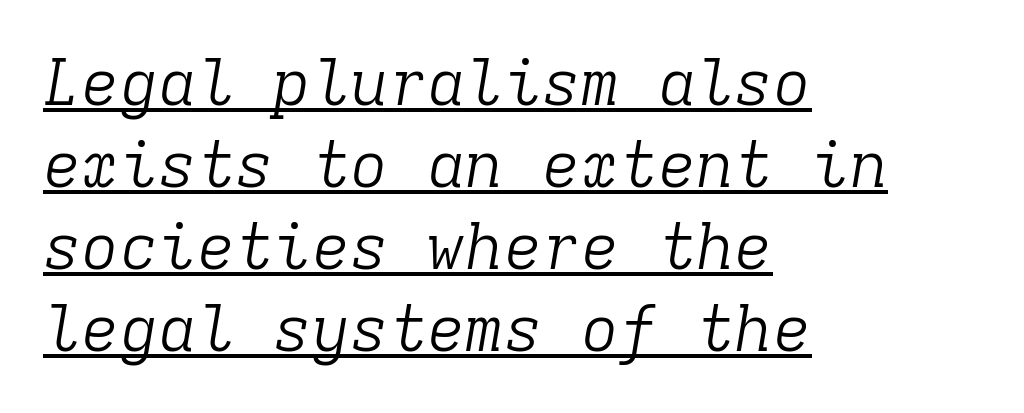
The image shows 64 px light serif type, italic (leaning right), monospaced; set left-aligned, normal line spacing (1.28x), normal letter spacing, underlined; low stroke contrast and a medium x-height.
